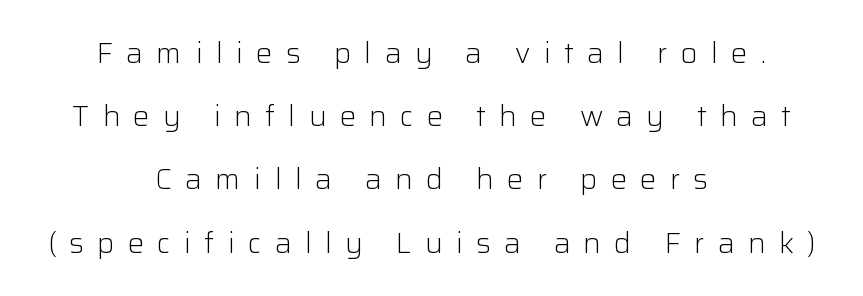
Q: Is the text bold? A: No.
Q: Is the text italic (slanted)? A: No, it is upright.
Q: Is the typeface a serif or a sans-serif typeface? A: Sans-serif.
Q: Is the text underlined? A: No.
Q: How is the paragraph aligned? A: Centered.
Q: Is the spacing between letters normal or unusually wide? A: Unusually wide.
Q: Is the spacing between lines tight, normal or loose? A: Loose.
Q: Width (condensed, normal, or wide)? A: Normal.
Q: Stroke contrast? A: Low.
Q: x-height? A: Medium.
Q: Monospaced? A: No.
